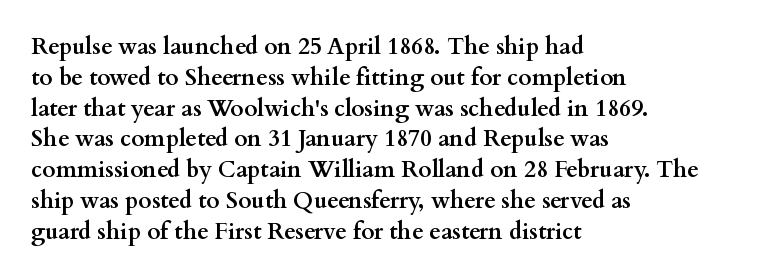
The image shows 23 px bold type, upright; set left-aligned, normal line spacing (1.34x), normal letter spacing, not underlined.
